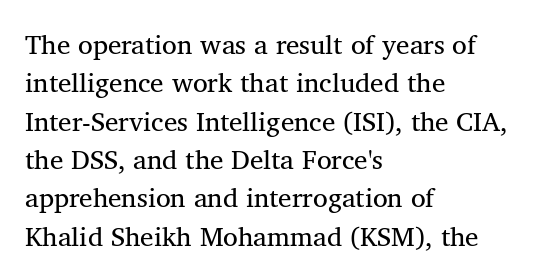
{"italic": "no", "bold": "no", "underline": "no", "align": "left", "line_spacing": "normal", "line_spacing_ratio": 1.42, "letter_spacing": "normal", "letter_spacing_em": 0.0, "glyph_px": 27}
